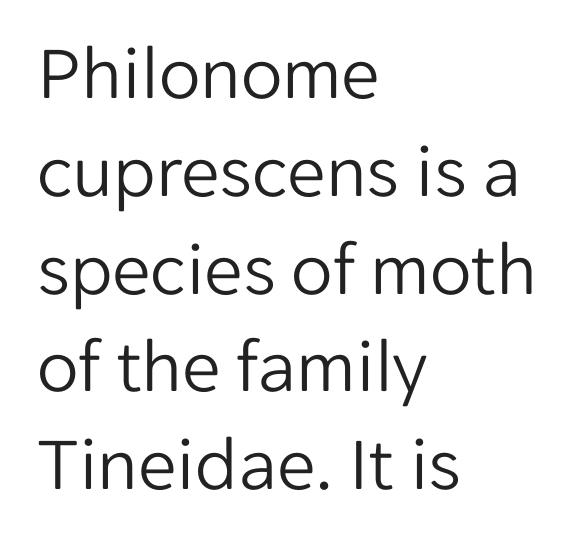
The image shows 77 px light sans-serif type, upright; set left-aligned, normal line spacing (1.27x), normal letter spacing, not underlined; low stroke contrast and a medium x-height.
